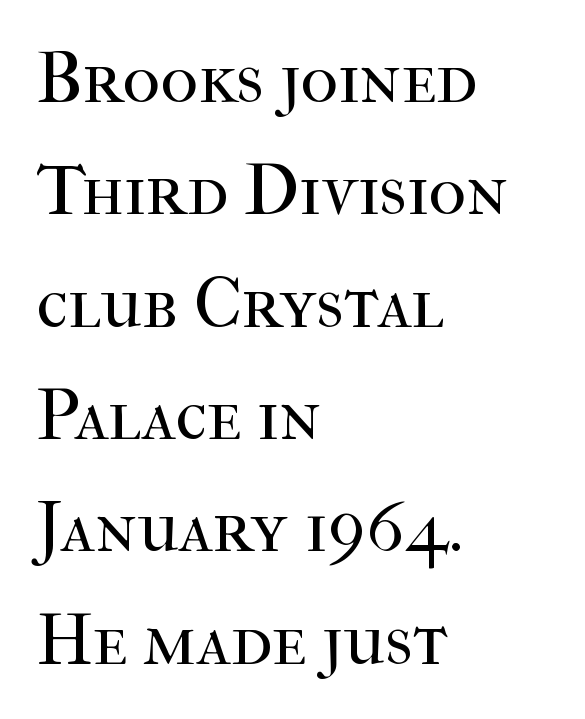
{"serif": "yes", "italic": "no", "bold": "no", "weight": "regular", "width": "normal", "stroke_contrast": "high", "x_height": "medium", "monospaced": "no", "underline": "no", "align": "left", "line_spacing": "normal", "line_spacing_ratio": 1.56, "letter_spacing": "normal", "letter_spacing_em": 0.0, "glyph_px": 72}
